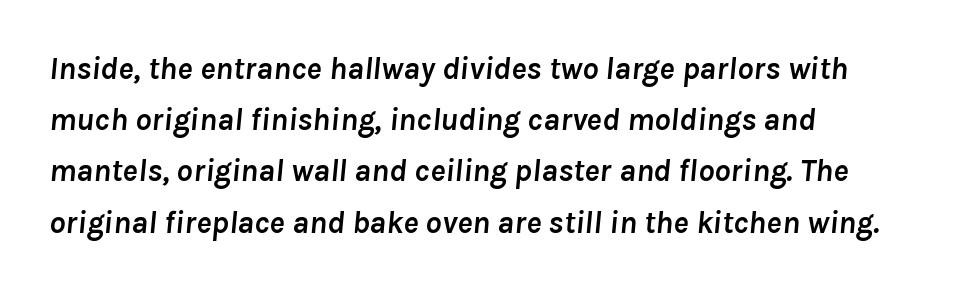
Does extra space separate the letters? No, they use regular spacing. The specimen omits any rule beneath the text block's lines. One-word summary of the alignment: left. Summary of weight: heavy, a full bold. Compared with ordinary roman type, these characters are visibly tilted.
